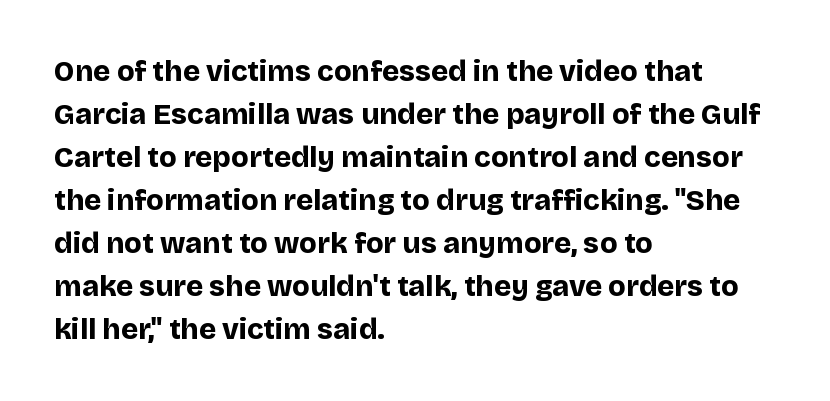
{"serif": "no", "italic": "no", "bold": "yes", "weight": "bold", "width": "normal", "stroke_contrast": "low", "x_height": "large", "monospaced": "no", "underline": "no", "align": "left", "line_spacing": "normal", "line_spacing_ratio": 1.48, "letter_spacing": "normal", "letter_spacing_em": 0.0, "glyph_px": 29}
